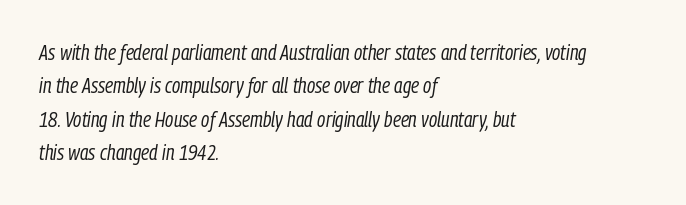
{"italic": "yes", "lean": "right", "slant_degrees": 9, "bold": "no", "underline": "no", "align": "left", "line_spacing": "normal", "line_spacing_ratio": 1.59, "letter_spacing": "normal", "letter_spacing_em": 0.0, "glyph_px": 21}
